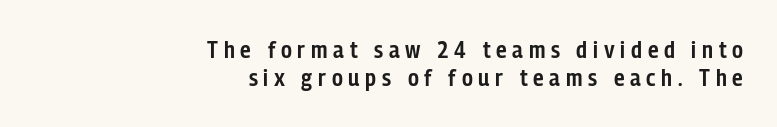
The image shows 24 px text type, upright; set right-aligned, line spacing 1.18x, unusually wide letter spacing (+0.24 em), not underlined.
